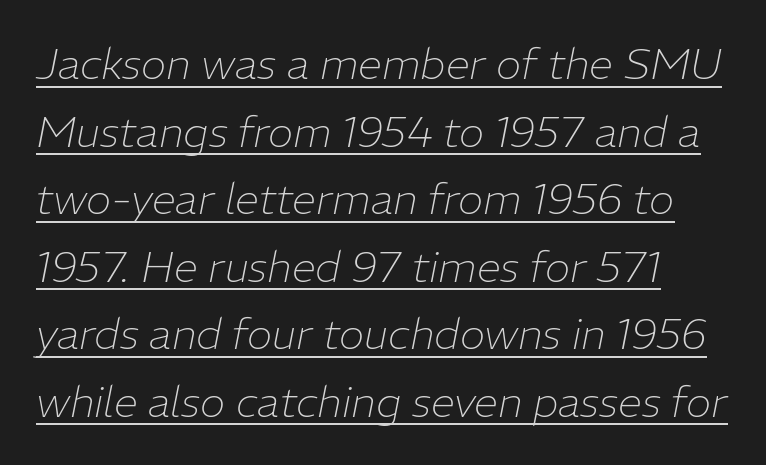
The image shows 43 px thin type, italic (leaning right); set left-aligned, normal line spacing (1.57x), normal letter spacing, underlined; low stroke contrast and a medium x-height.
